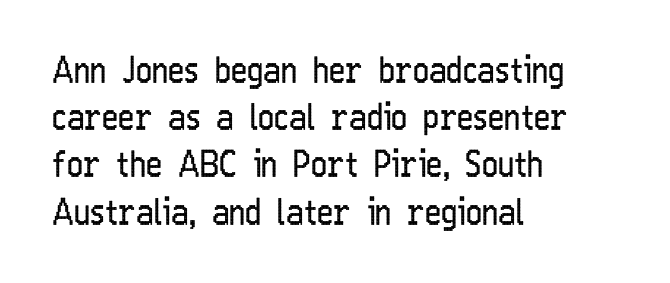
The image shows 35 px regular-weight, condensed sans-serif type, upright; set left-aligned, normal line spacing (1.35x), normal letter spacing, not underlined; low stroke contrast and a medium x-height.
